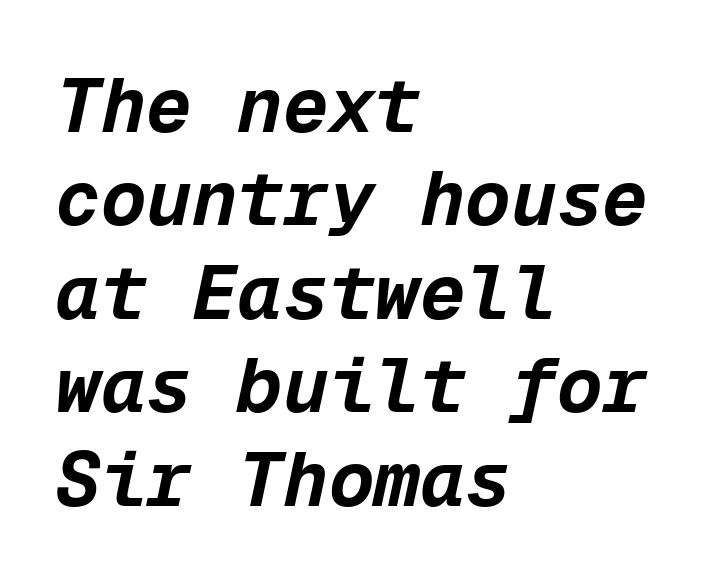
The image shows 76 px bold type, italic (leaning right), monospaced; set left-aligned, line spacing 1.23x, normal letter spacing, not underlined; low stroke contrast and a medium x-height.
